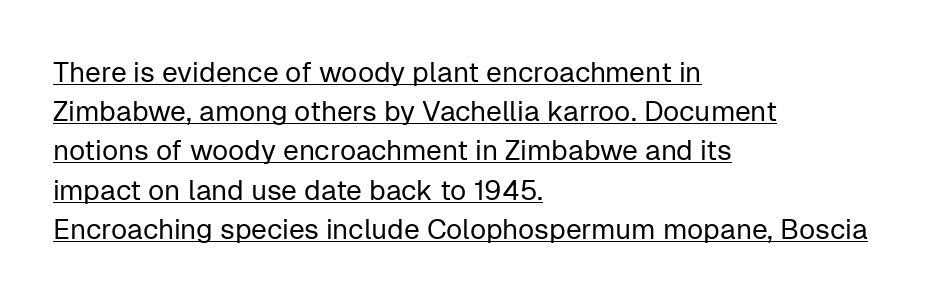
Do the letters lean? They stand straight. Weight: not bold — regular or lighter. Type style note: lacks serifs. The words here are underlined. This sample has the flowing, uneven cadence of proportional lettering.
